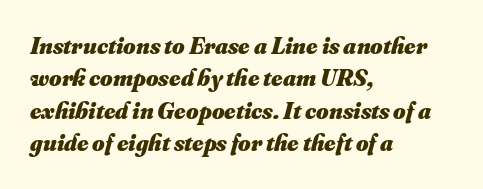
The image shows 24 px bold type; set left-aligned, normal line spacing (1.35x), normal letter spacing, not underlined.
